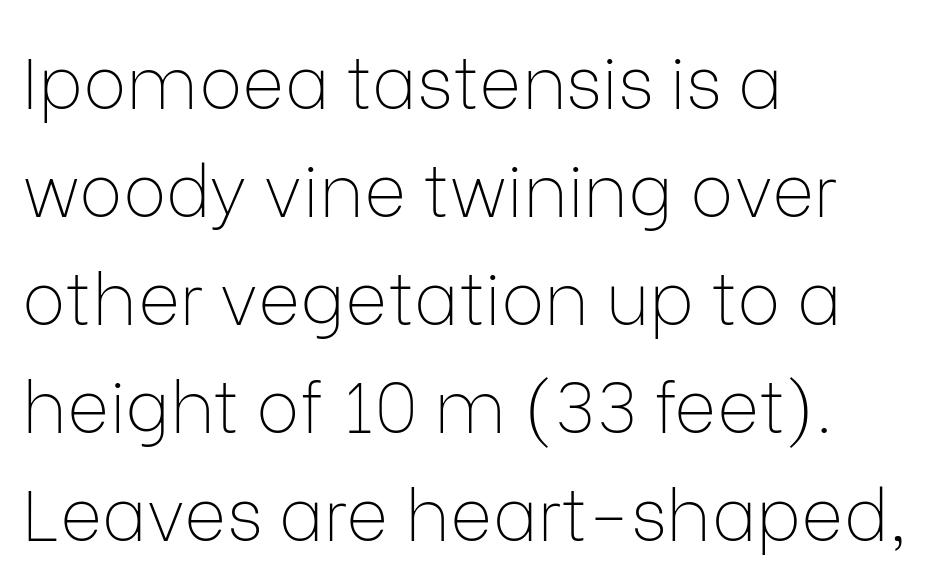
{"serif": "no", "italic": "no", "bold": "no", "weight": "thin", "width": "normal", "stroke_contrast": "low", "x_height": "medium", "monospaced": "no", "underline": "no", "align": "left", "line_spacing": "normal", "line_spacing_ratio": 1.5, "letter_spacing": "normal", "letter_spacing_em": 0.0, "glyph_px": 72}
